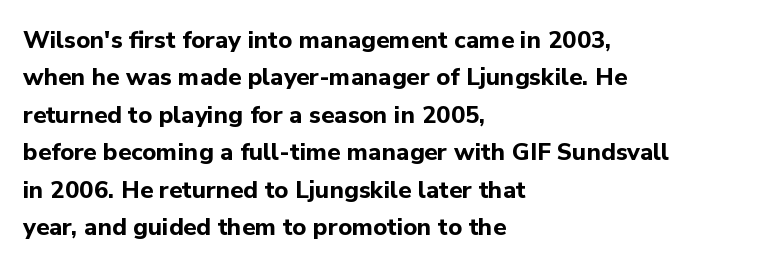
Q: Is the text bold? A: Yes.
Q: Is the text italic (slanted)? A: No, it is upright.
Q: Is the text underlined? A: No.
Q: How is the paragraph aligned? A: Left-aligned.
Q: Is the spacing between letters normal or unusually wide? A: Normal.
Q: Is the spacing between lines tight, normal or loose? A: Normal.
